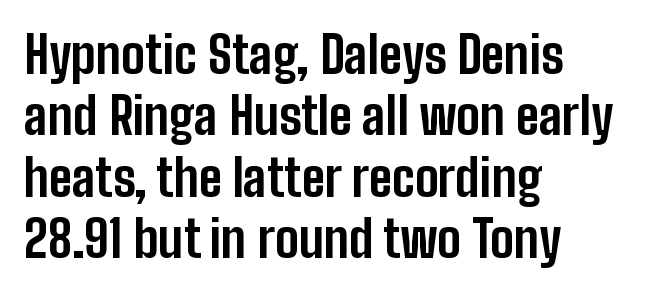
Q: Is the text bold? A: Yes.
Q: Is the text italic (slanted)? A: No, it is upright.
Q: Is the typeface a serif or a sans-serif typeface? A: Sans-serif.
Q: Is the text underlined? A: No.
Q: How is the paragraph aligned? A: Left-aligned.
Q: Is the spacing between letters normal or unusually wide? A: Normal.
Q: Width (condensed, normal, or wide)? A: Condensed.
Q: Stroke contrast? A: Low.
Q: x-height? A: Medium.
Q: Monospaced? A: No.
